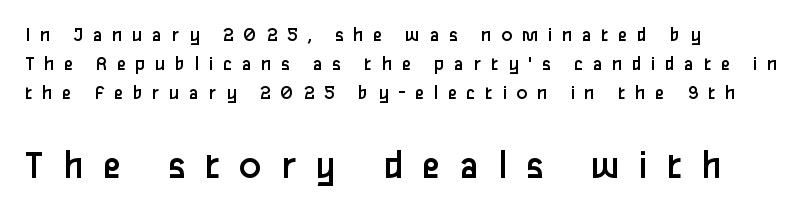
Words appear elongated and porous because spacing is wide. Leading: standard. Spacing verdict: proportional, widths tailored to each character. The passage shown is not bold in any degree. Look at the bottom of the vertical strokes: they stop flat, with no serifs.
